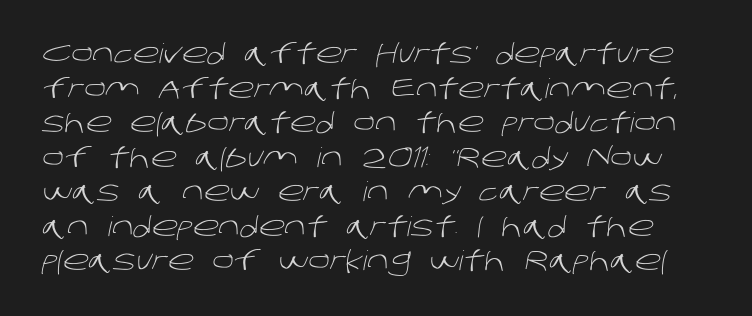
Q: Is the text bold? A: No.
Q: Is the text underlined? A: No.
Q: Is the spacing between letters normal or unusually wide? A: Normal.
Q: Is the spacing between lines tight, normal or loose? A: Normal.
